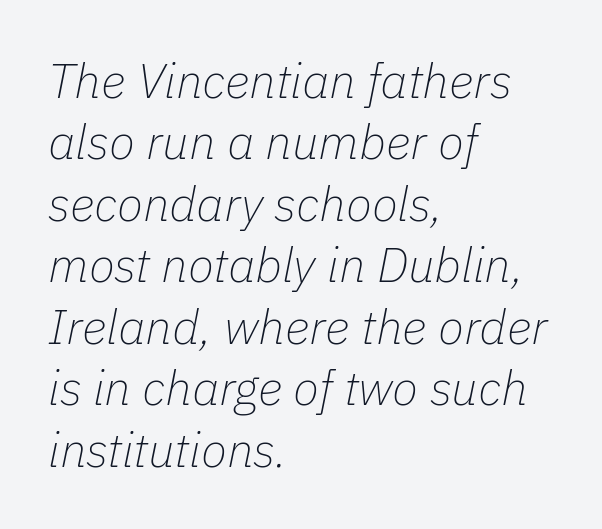
The image shows 48 px thin type, italic (leaning right); set left-aligned, normal line spacing (1.28x), normal letter spacing, not underlined; low stroke contrast and a medium x-height.
